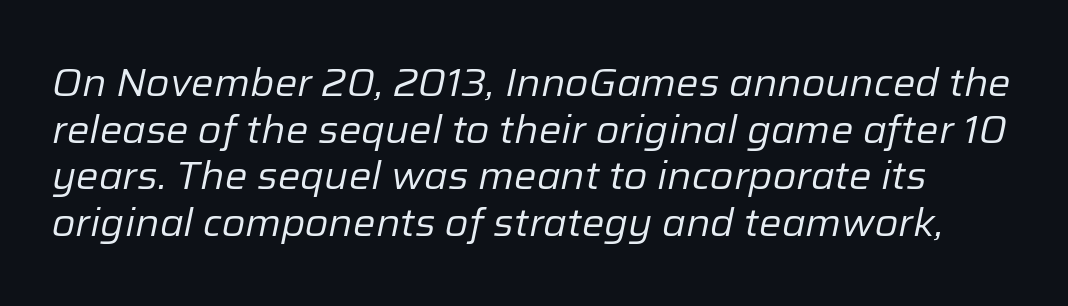
These glyphs show unthickened strokes, regular width or finer. Notice how the stems are inclined rather than vertical — that's the hallmark of italics. Words appear dense and cohesive because spacing is normal. The glyphs are unaccompanied by any horizontal stroke below them. Looks like regular typesetting: each glyph gets only the width it needs.
